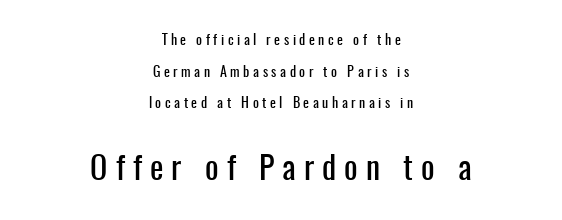
Note the varied advance widths — an 'i' is clearly narrower than an 'm'. Each row of text sits above clean, open space. Letter spacing: wide. Vertical strokes here are truly vertical.
